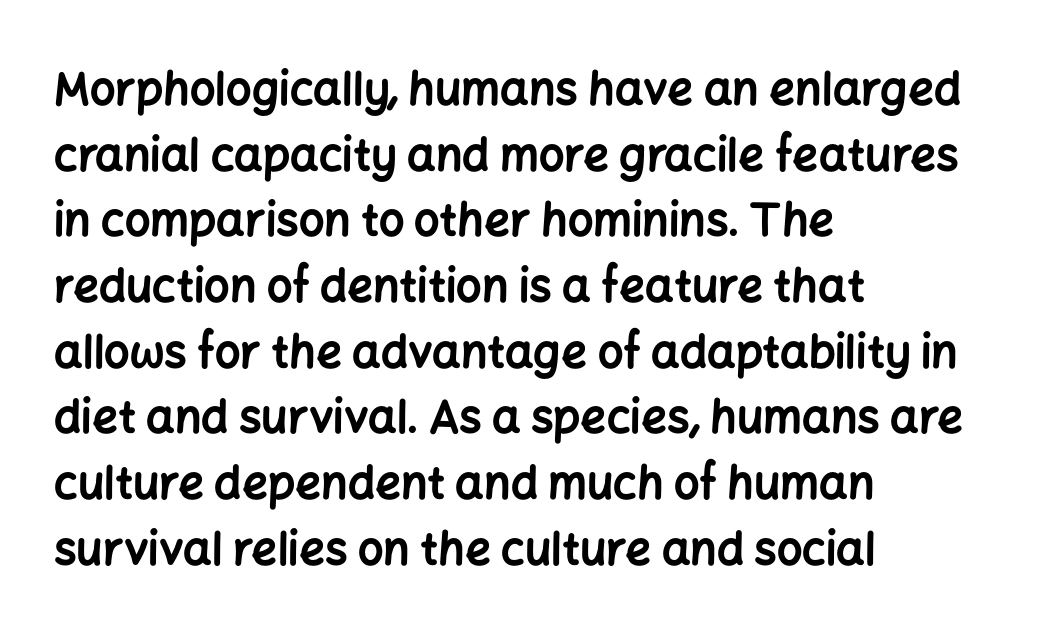
The image shows 45 px bold sans-serif type, upright; set left-aligned, normal line spacing (1.46x), normal letter spacing, not underlined; low stroke contrast and a medium x-height.
